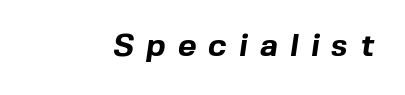
Note the varied advance widths — an 'i' is clearly narrower than an 'm'. Only glyphs here, with clear space below each row. Look at the bottom of the vertical strokes: they stop flat, with no serifs. Pretty heavy lettering here — definitely bold. Each word looks stretched out because of the extra space between its letters.
